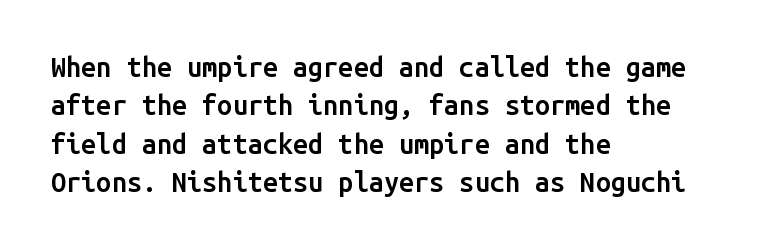
Q: Is the text bold? A: Semi-bold.
Q: Is the text italic (slanted)? A: No, it is upright.
Q: Is the text underlined? A: No.
Q: How is the paragraph aligned? A: Left-aligned.
Q: Is the spacing between letters normal or unusually wide? A: Normal.
Q: Is the spacing between lines tight, normal or loose? A: Normal.
